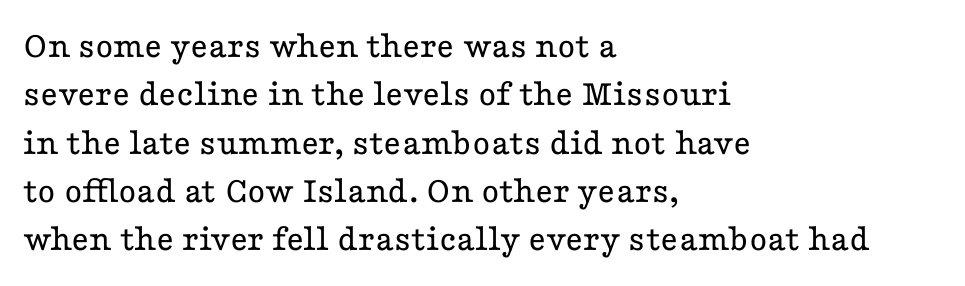
The letters advance in unequal steps, a hallmark of proportional type. Nothing unusual about the tracking: characters are spaced as the font intends. Vertical stems look standard width or narrower in stroke. Lines of text with bare space underneath. Is there any slant? The stems are plumb. The text block is weighted toward the left margin, trailing off unevenly rightward.
